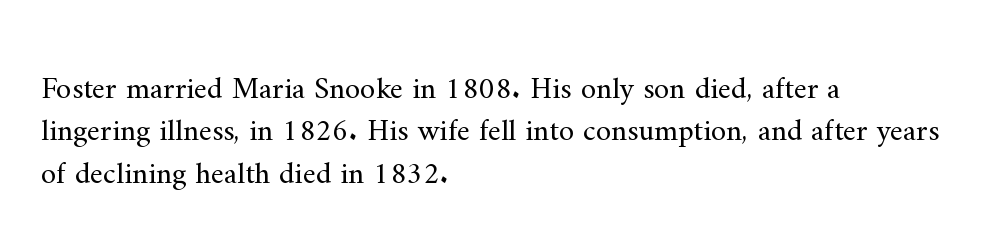
The image shows 31 px regular-weight serif type, upright; set left-aligned, normal line spacing (1.37x), normal letter spacing, not underlined; medium stroke contrast and a small x-height.
